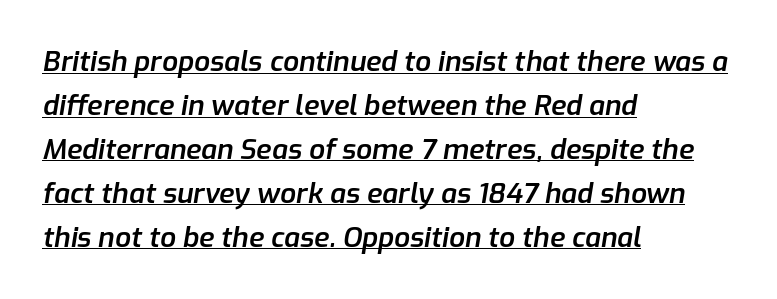
There's an unmistakable incline to the writing here. A continuous stroke trails under the words, as in a hyperlink. You could not count columns in this text — the font is proportionally spaced. Is the type bold? Partly — it's a semibold, heavier than regular but not fully bold. Alignment: flush left. Baseline-to-baseline distance is the conventional proportion of letter height.
